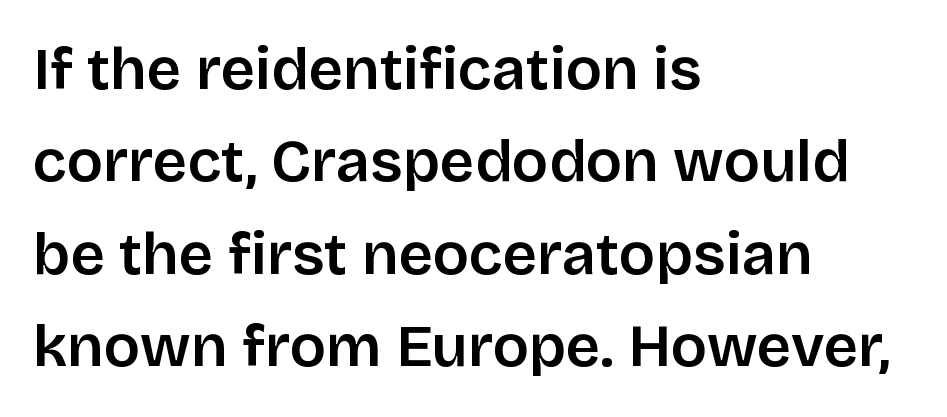
This is sans-serif lettering, the kind often seen on screens and signage. Evenly set lines give the paragraph a standard silhouette. Spacing verdict: proportional, widths tailored to each character. Vertical strokes here are truly vertical.
